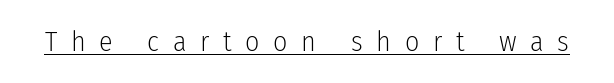
The image shows 28 px light, condensed sans-serif type, upright; set unusually wide letter spacing (+0.49 em), underlined; low stroke contrast and a medium x-height.
